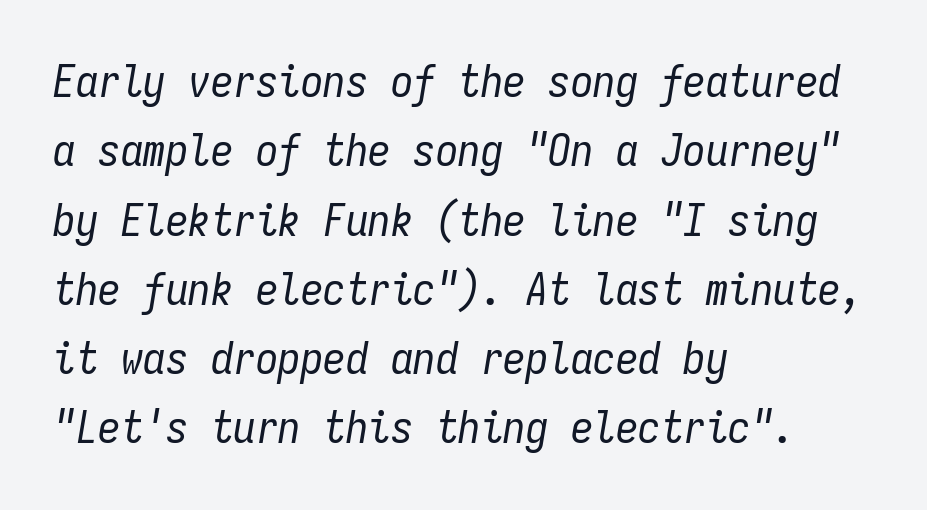
{"italic": "yes", "lean": "right", "slant_degrees": 9, "bold": "no", "weight": "regular", "width": "condensed", "stroke_contrast": "low", "x_height": "medium", "monospaced": "yes", "underline": "no", "align": "left", "line_spacing": "normal", "line_spacing_ratio": 1.54, "letter_spacing": "normal", "letter_spacing_em": 0.0, "glyph_px": 45}
